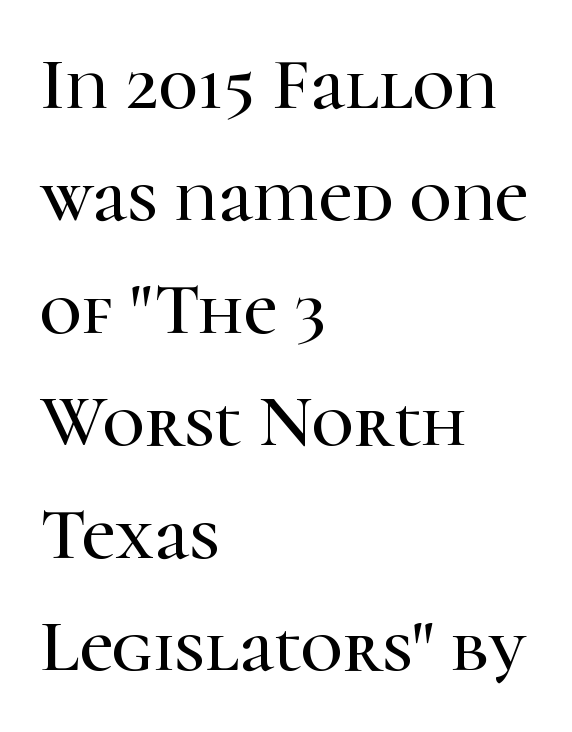
Q: Is the text italic (slanted)? A: No, it is upright.
Q: Is the typeface a serif or a sans-serif typeface? A: Serif.
Q: Is the text underlined? A: No.
Q: How is the paragraph aligned? A: Left-aligned.
Q: Is the spacing between letters normal or unusually wide? A: Normal.
Q: Is the spacing between lines tight, normal or loose? A: Normal.
Q: Width (condensed, normal, or wide)? A: Normal.
Q: Stroke contrast? A: High.
Q: x-height? A: Medium.
Q: Monospaced? A: No.
